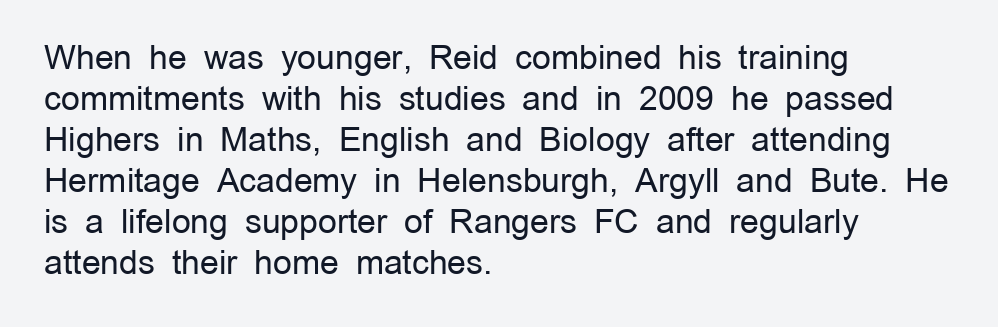
{"serif": "no", "italic": "no", "bold": "no", "weight": "regular", "width": "normal", "stroke_contrast": "low", "x_height": "medium", "monospaced": "no", "underline": "no", "align": "left", "line_spacing_ratio": 1.24, "letter_spacing": "normal", "letter_spacing_em": 0.0, "glyph_px": 33}
